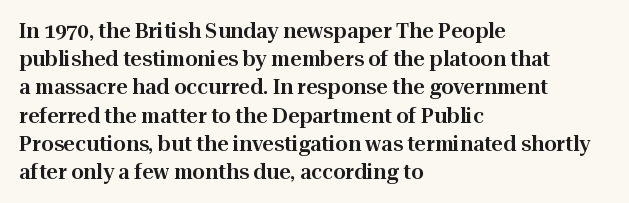
Quick note: interline space is typical. Layout note: lines flush left. The tracking reads as untouched default to a designer's eye. The passage shown is not underscored anywhere. The type sits square on the baseline with zero lean.
